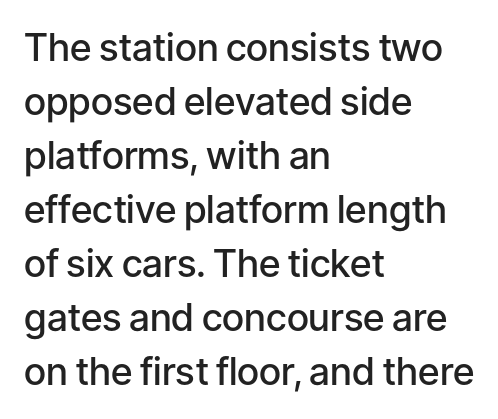
{"serif": "no", "italic": "no", "bold": "semi", "weight": "semibold", "width": "normal", "stroke_contrast": "low", "x_height": "medium", "monospaced": "no", "underline": "no", "align": "left", "line_spacing": "normal", "line_spacing_ratio": 1.42, "letter_spacing": "normal", "letter_spacing_em": 0.0, "glyph_px": 38}
